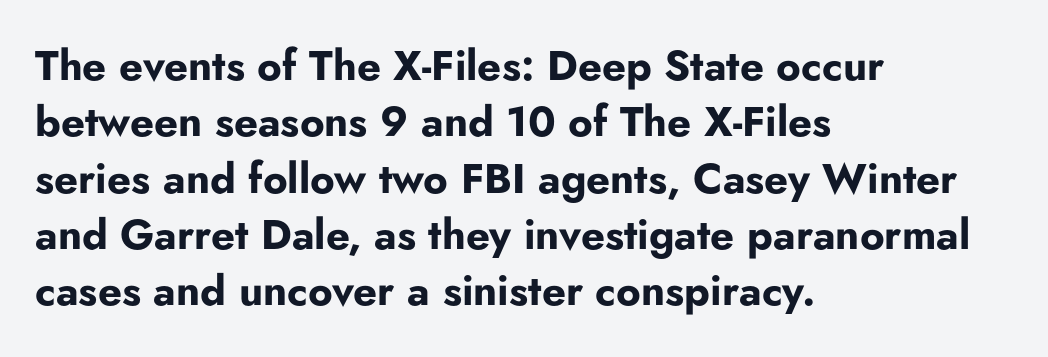
Q: Is the text bold? A: Yes.
Q: Is the text italic (slanted)? A: No, it is upright.
Q: Is the typeface a serif or a sans-serif typeface? A: Sans-serif.
Q: Is the text underlined? A: No.
Q: How is the paragraph aligned? A: Left-aligned.
Q: Is the spacing between letters normal or unusually wide? A: Normal.
Q: Is the spacing between lines tight, normal or loose? A: Normal.
Q: Width (condensed, normal, or wide)? A: Normal.
Q: Stroke contrast? A: Low.
Q: x-height? A: Small.
Q: Monospaced? A: No.
